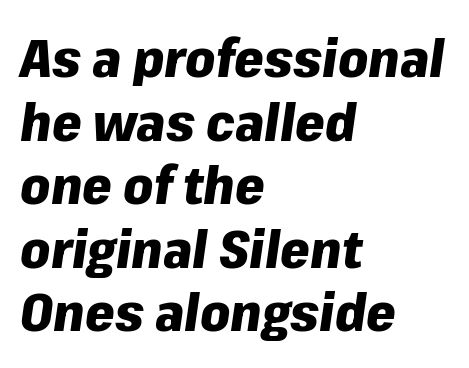
Each letter keeps its own natural width here, so spacing adapts to shape. Unmarked baselines from the first word to the last. Reading down the block, your eye returns to a fixed left position each line. Every letter is thick-stroked: bold, no question. A typesetter would call this zero additional tracking.
